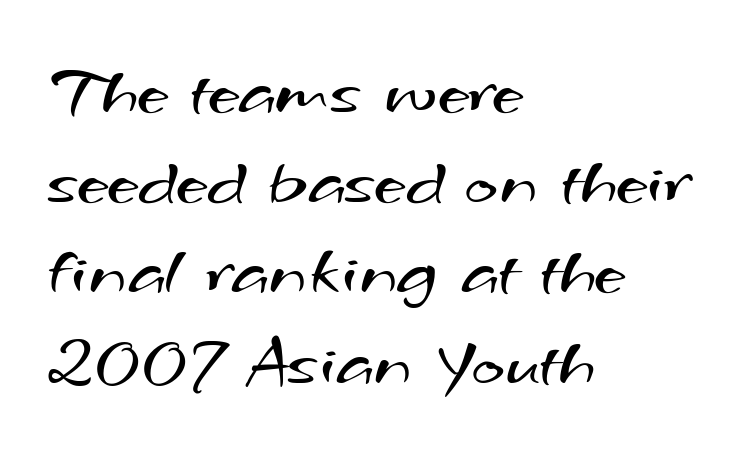
Is this a heavy cut? Hardly; it is regular or lighter. Note the varied advance widths — an 'i' is clearly narrower than an 'm'. No word sits above an underline. I'd call this a sans setting — the letters go barefoot. The typesetter chose a ragged-right arrangement here. This rendering leaves character spacing at its baseline value.
